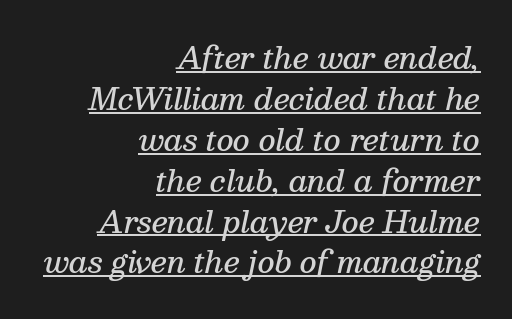
{"serif": "yes", "italic": "yes", "lean": "right", "slant_degrees": 13, "bold": "semi", "weight": "semibold", "width": "normal", "stroke_contrast": "medium", "x_height": "medium", "monospaced": "no", "underline": "yes", "align": "right", "line_spacing": "normal", "line_spacing_ratio": 1.41, "letter_spacing": "normal", "letter_spacing_em": 0.0, "glyph_px": 29}
